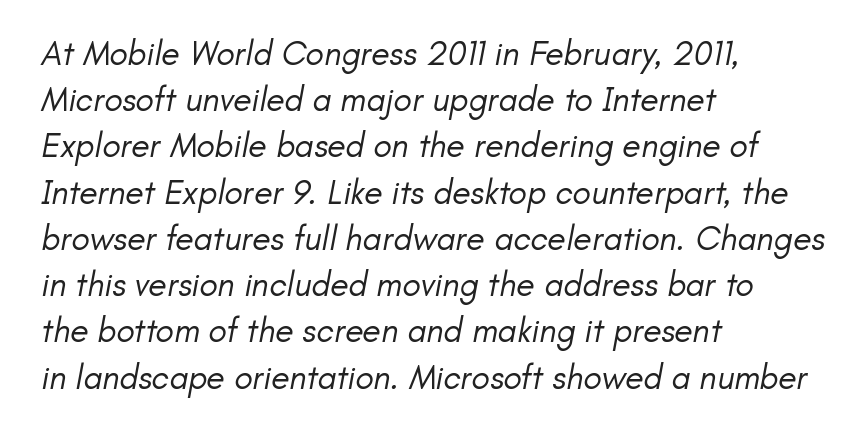
Q: Is the text bold? A: No.
Q: Is the typeface a serif or a sans-serif typeface? A: Sans-serif.
Q: Is the text underlined? A: No.
Q: How is the paragraph aligned? A: Left-aligned.
Q: Is the spacing between letters normal or unusually wide? A: Normal.
Q: Is the spacing between lines tight, normal or loose? A: Normal.
Q: Width (condensed, normal, or wide)? A: Normal.
Q: Stroke contrast? A: Low.
Q: x-height? A: Small.
Q: Monospaced? A: No.
